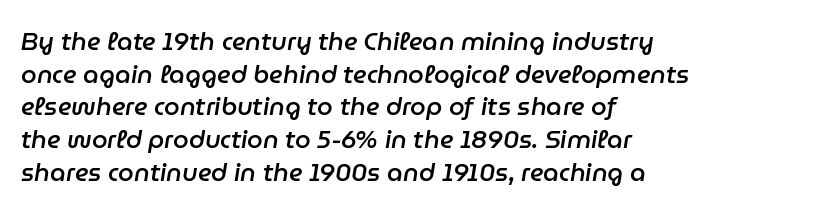
Q: Is the text bold? A: Semi-bold.
Q: Is the text italic (slanted)? A: Yes, it leans right by about 9 degrees.
Q: Is the text underlined? A: No.
Q: How is the paragraph aligned? A: Left-aligned.
Q: Is the spacing between letters normal or unusually wide? A: Normal.
Q: Is the spacing between lines tight, normal or loose? A: Normal.
